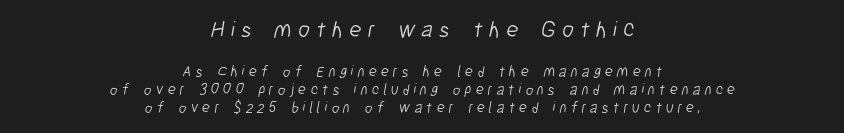
The image shows 23 px text type; set centered, line spacing 1.2x, unusually wide letter spacing (+0.27 em), not underlined; the first (top) block is 1.53x larger.
